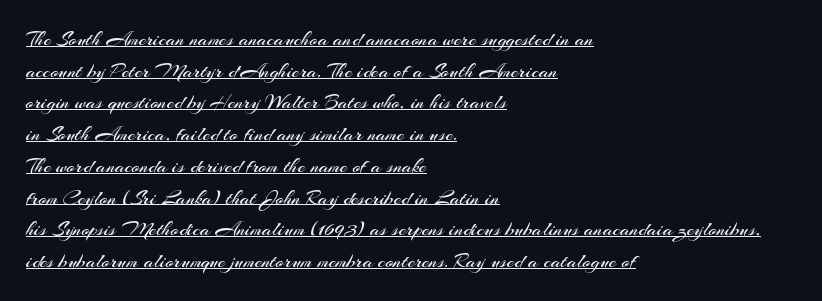
Q: Is the text bold? A: No.
Q: Is the text italic (slanted)? A: Yes.
Q: Is the text underlined? A: Yes.
Q: How is the paragraph aligned? A: Left-aligned.
Q: Is the spacing between letters normal or unusually wide? A: Normal.
Q: Is the spacing between lines tight, normal or loose? A: Normal.
